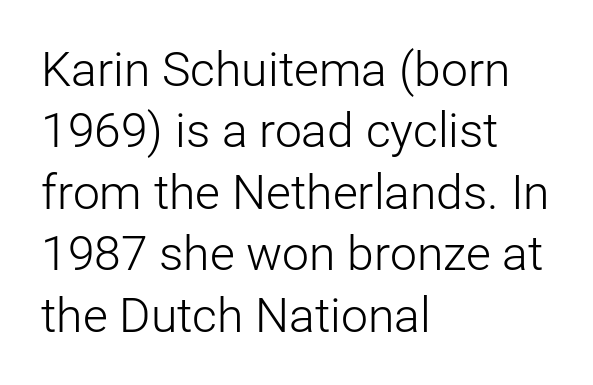
If you measured baseline to baseline, you'd find a middling distance. Posture: vertical. Think standard paragraph weight, or any step lighter than that. Layout note: lines flush left.
